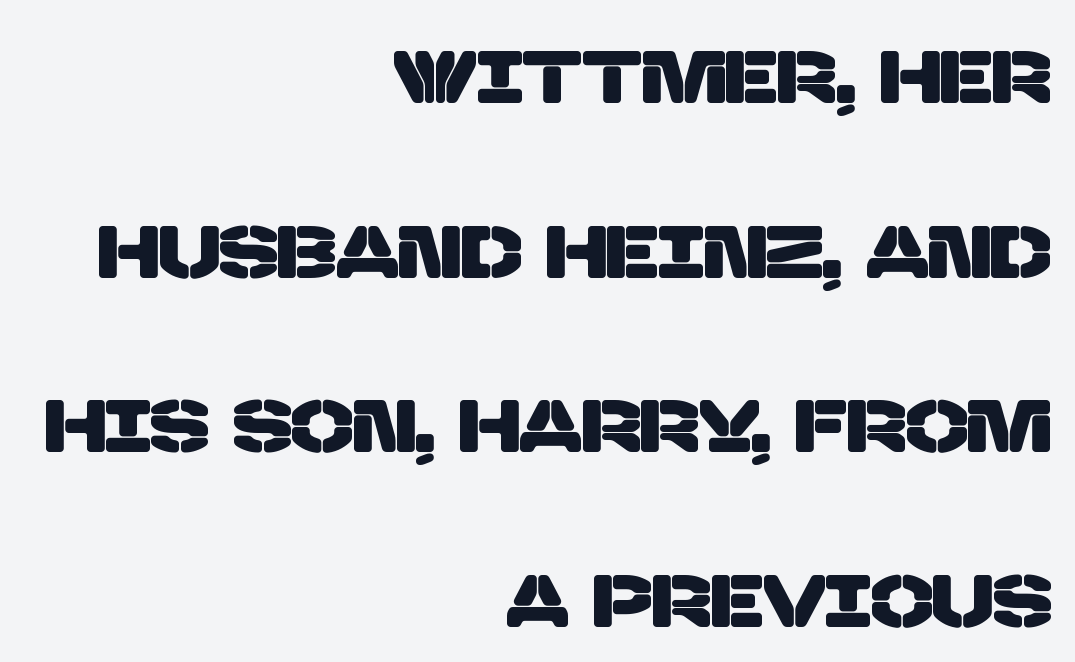
Q: Is the typeface a serif or a sans-serif typeface? A: Sans-serif.
Q: Is the text underlined? A: No.
Q: How is the paragraph aligned? A: Right-aligned.
Q: Is the spacing between letters normal or unusually wide? A: Normal.
Q: Is the spacing between lines tight, normal or loose? A: Loose.
Q: Width (condensed, normal, or wide)? A: Normal.
Q: Stroke contrast? A: Low.
Q: x-height? A: Large.
Q: Monospaced? A: No.
